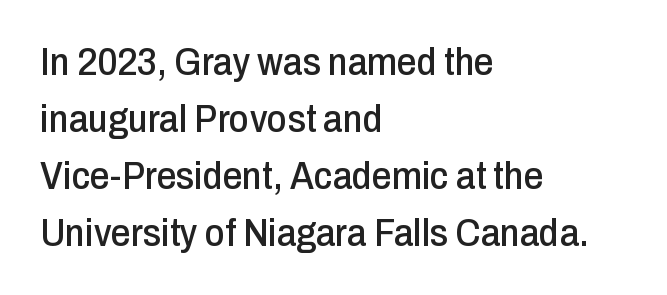
Each word holds together tightly as a unit, with standard inter-letter gaps. This rendering uses left alignment, leaving the right contour irregular. The letters stand straight up with perfectly vertical stems. Only glyphs here, with clear space below each row. The font family rendered here belongs to the sans-serif group. Character widths vary here, with narrow letters taking less room than wide ones.
